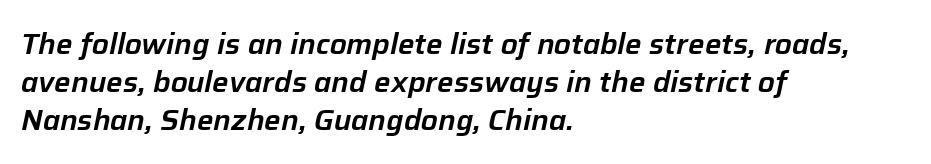
Q: Is the text italic (slanted)? A: Yes, it leans right by about 12 degrees.
Q: Is the text underlined? A: No.
Q: How is the paragraph aligned? A: Left-aligned.
Q: Is the spacing between letters normal or unusually wide? A: Normal.
Q: Is the spacing between lines tight, normal or loose? A: Normal.
Q: Width (condensed, normal, or wide)? A: Normal.
Q: Stroke contrast? A: Low.
Q: x-height? A: Medium.
Q: Monospaced? A: No.
